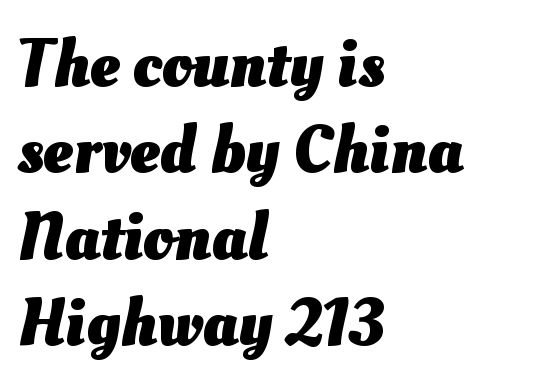
The image shows 68 px heavy type; set left-aligned, normal line spacing (1.27x), normal letter spacing, not underlined; medium stroke contrast and a small x-height.
